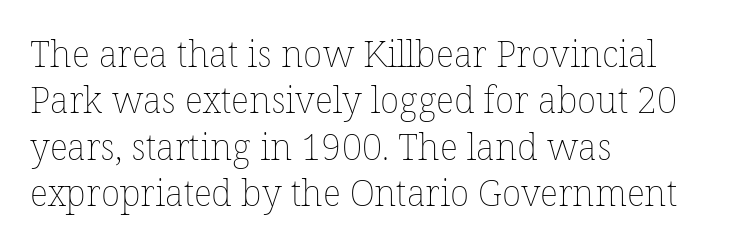
Q: Is the text bold? A: No.
Q: Is the text italic (slanted)? A: No, it is upright.
Q: Is the text underlined? A: No.
Q: How is the paragraph aligned? A: Left-aligned.
Q: Is the spacing between letters normal or unusually wide? A: Normal.
Q: Is the spacing between lines tight, normal or loose? A: Normal.
Q: Width (condensed, normal, or wide)? A: Normal.
Q: Stroke contrast? A: Low.
Q: x-height? A: Medium.
Q: Monospaced? A: No.
